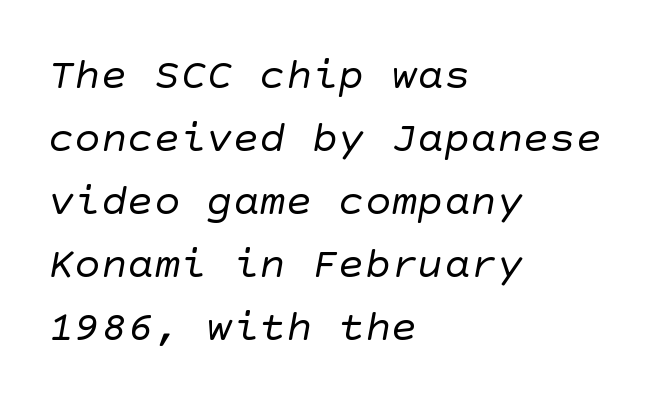
{"serif": "no", "bold": "no", "weight": "regular", "width": "normal", "stroke_contrast": "low", "x_height": "large", "underline": "no", "align": "left", "line_spacing": "normal", "line_spacing_ratio": 1.43, "letter_spacing": "normal", "letter_spacing_em": 0.0, "glyph_px": 44}
